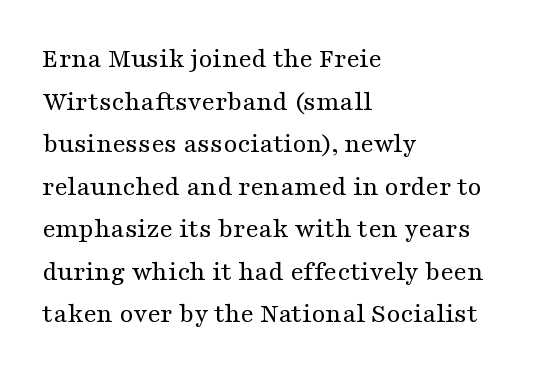
Q: Is the text bold? A: No.
Q: Is the text italic (slanted)? A: No, it is upright.
Q: Is the typeface a serif or a sans-serif typeface? A: Serif.
Q: Is the text underlined? A: No.
Q: How is the paragraph aligned? A: Left-aligned.
Q: Is the spacing between letters normal or unusually wide? A: Normal.
Q: Is the spacing between lines tight, normal or loose? A: Normal.
Q: Width (condensed, normal, or wide)? A: Wide.
Q: Stroke contrast? A: Medium.
Q: x-height? A: Medium.
Q: Monospaced? A: No.
